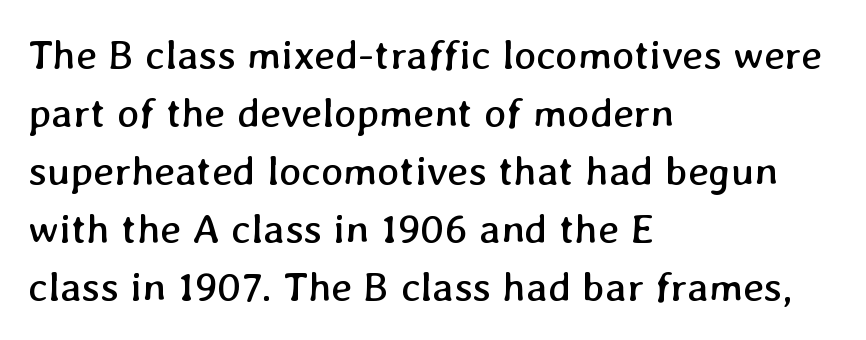
Quick note: underline off. How are the letters spaced? Ordinarily, with no added tracking. Notice how the passage keeps a crisp vertical edge on the left only. Here the designer chose a conventional face with non-uniform glyph widths.
